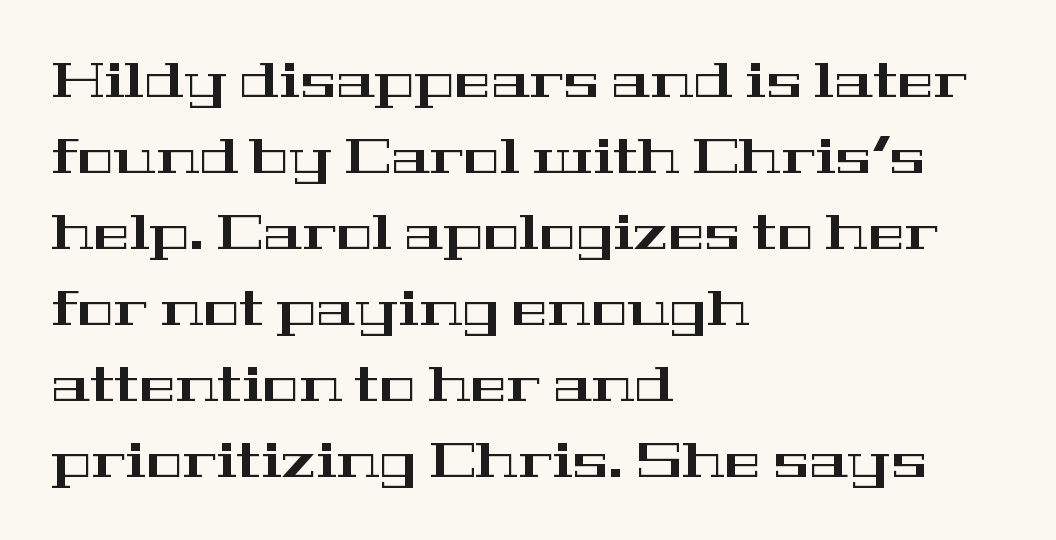
Observe the serifs anchoring each vertical stroke in this sample. Baseline-to-baseline distance is the conventional proportion of letter height. Glance below the letters and you will spot only blank space. A classic flush-left, rag-right setting is used for this passage.
